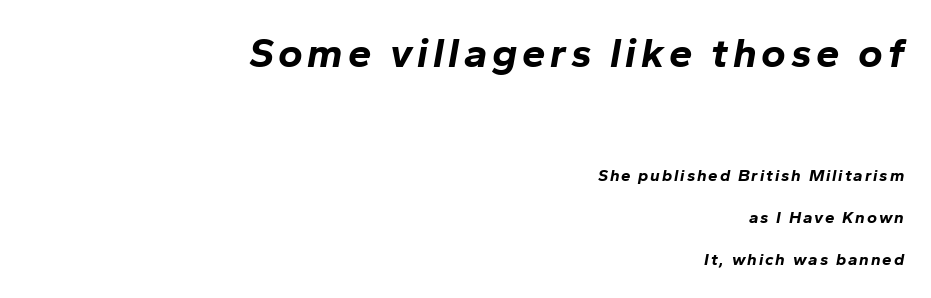
{"italic": "yes", "lean": "right", "slant_degrees": 10, "bold": "yes", "weight": "bold", "width": "normal", "stroke_contrast": "low", "x_height": "medium", "monospaced": "no", "underline": "no", "align": "right", "line_spacing": "loose", "line_spacing_ratio": 2.47, "larger_block": "first", "size_ratio": 2.47, "glyph_px": 42}
